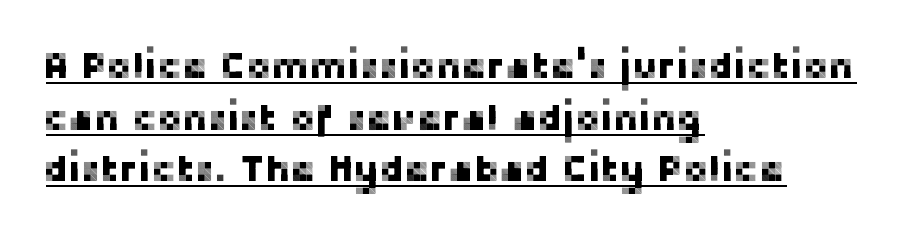
{"serif": "no", "italic": "no", "width": "normal", "stroke_contrast": "low", "x_height": "medium", "monospaced": "no", "underline": "yes", "align": "left", "line_spacing": "normal", "line_spacing_ratio": 1.36, "letter_spacing": "normal", "letter_spacing_em": 0.0, "glyph_px": 38}
